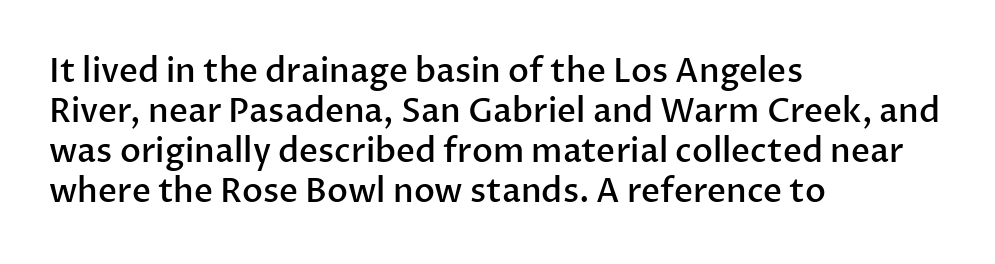
The image shows 33 px semibold sans-serif type, upright; set left-aligned, line spacing 1.21x, normal letter spacing, not underlined; low stroke contrast and a medium x-height.
